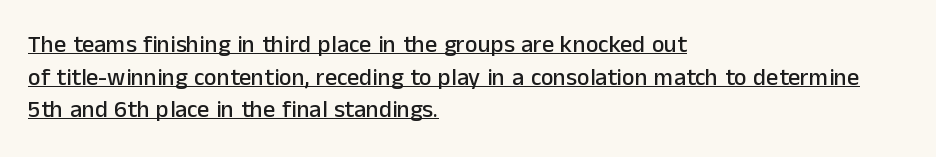
This sample keeps an unexceptional amount of space between lines. Italic: no, the glyphs are upright roman. This rendering uses left alignment, leaving the right contour irregular. Glyph-to-glyph distance matches everyday printed text. The lettering is marked with a stroke running underneath it.
